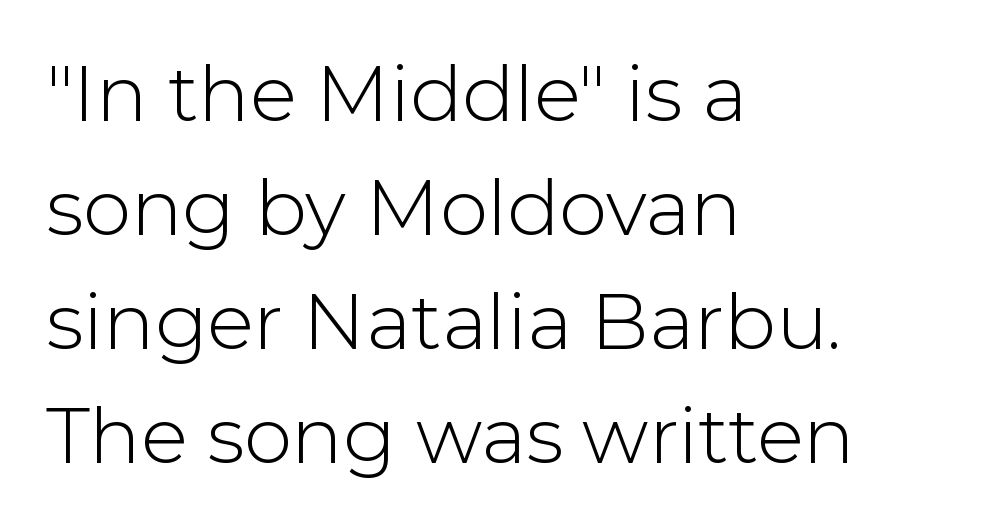
The image shows 77 px light sans-serif type, upright; set left-aligned, normal line spacing (1.48x), normal letter spacing, not underlined; low stroke contrast and a medium x-height.
